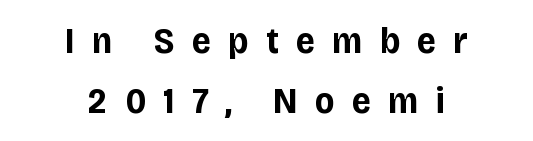
Q: Is the text bold? A: Yes.
Q: Is the text italic (slanted)? A: No, it is upright.
Q: Is the typeface a serif or a sans-serif typeface? A: Sans-serif.
Q: Is the text underlined? A: No.
Q: How is the paragraph aligned? A: Centered.
Q: Is the spacing between letters normal or unusually wide? A: Unusually wide.
Q: Is the spacing between lines tight, normal or loose? A: Normal.
Q: Width (condensed, normal, or wide)? A: Normal.
Q: Stroke contrast? A: Low.
Q: x-height? A: Large.
Q: Monospaced? A: No.
